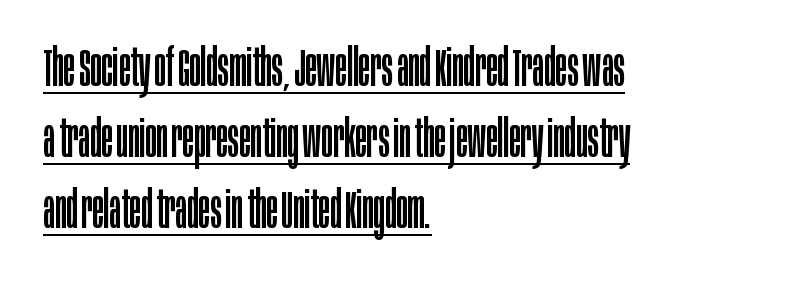
Q: Is the text bold? A: No.
Q: Is the text italic (slanted)? A: No, it is upright.
Q: Is the typeface a serif or a sans-serif typeface? A: Sans-serif.
Q: Is the text underlined? A: Yes.
Q: How is the paragraph aligned? A: Left-aligned.
Q: Is the spacing between letters normal or unusually wide? A: Normal.
Q: Is the spacing between lines tight, normal or loose? A: Normal.
Q: Width (condensed, normal, or wide)? A: Condensed.
Q: Stroke contrast? A: Low.
Q: x-height? A: Large.
Q: Monospaced? A: No.
